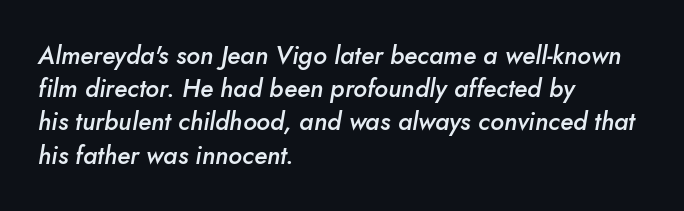
{"italic": "yes", "lean": "right", "slant_degrees": 10, "bold": "semi", "underline": "no", "align": "left", "line_spacing": "normal", "line_spacing_ratio": 1.33, "letter_spacing": "normal", "letter_spacing_em": 0.0, "glyph_px": 25}
